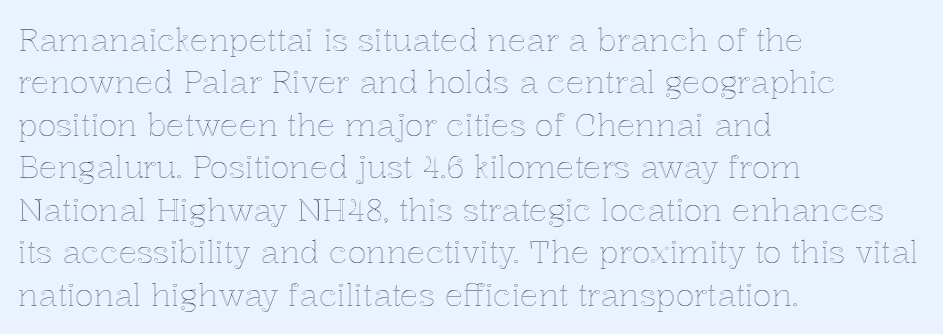
Each word holds together tightly as a unit, with standard inter-letter gaps. The axis of the letterforms is exactly vertical. Bare-footed words on every line. Does the copy run flush right? No — it runs flush left. The vertical gap from one line to the next is medium.
